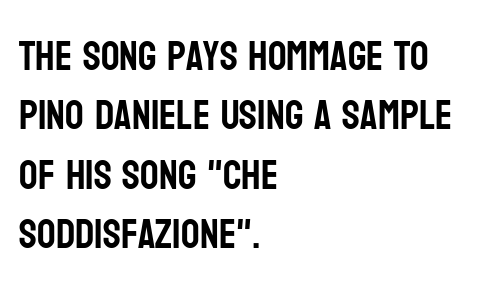
{"serif": "no", "italic": "no", "width": "condensed", "stroke_contrast": "low", "x_height": "large", "monospaced": "no", "underline": "no", "align": "left", "line_spacing": "normal", "line_spacing_ratio": 1.45, "letter_spacing": "normal", "letter_spacing_em": 0.0, "glyph_px": 41}
